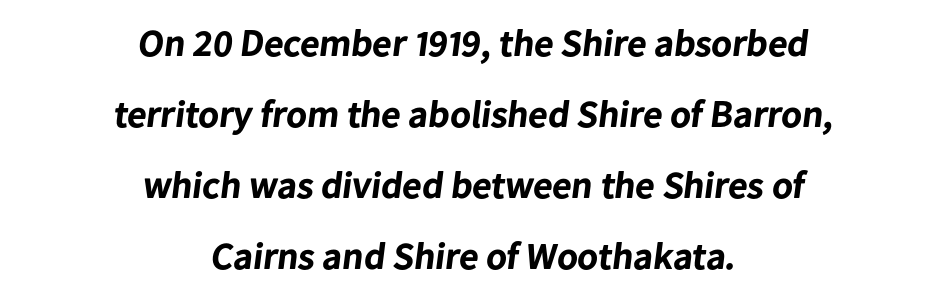
{"serif": "no", "bold": "yes", "weight": "bold", "width": "normal", "stroke_contrast": "low", "x_height": "medium", "monospaced": "no", "underline": "no", "align": "center", "line_spacing_ratio": 1.87, "letter_spacing": "normal", "letter_spacing_em": 0.0, "glyph_px": 38}
